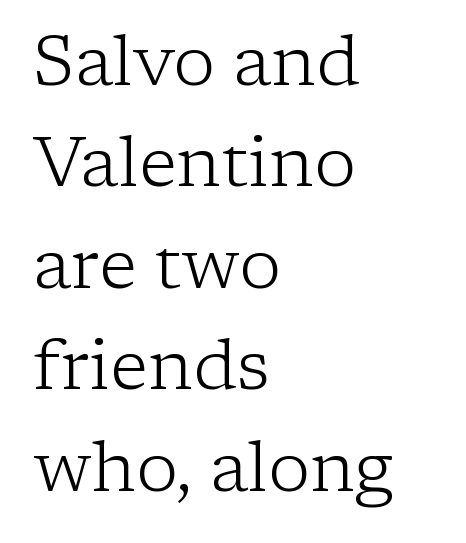
The image shows 70 px light serif type, upright; set left-aligned, normal line spacing (1.45x), normal letter spacing, not underlined; low stroke contrast and a medium x-height.
